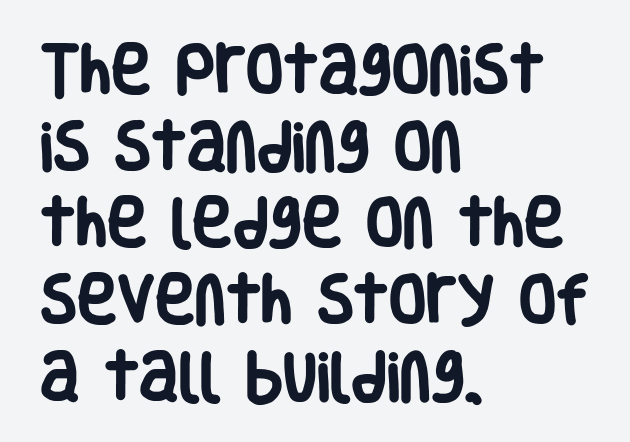
Q: Is the text bold? A: Yes.
Q: Is the text italic (slanted)? A: No, it is upright.
Q: Is the typeface a serif or a sans-serif typeface? A: Sans-serif.
Q: Is the text underlined? A: No.
Q: How is the paragraph aligned? A: Left-aligned.
Q: Is the spacing between letters normal or unusually wide? A: Normal.
Q: Is the spacing between lines tight, normal or loose? A: Normal.
Q: Width (condensed, normal, or wide)? A: Condensed.
Q: Stroke contrast? A: Low.
Q: x-height? A: Large.
Q: Monospaced? A: No.
